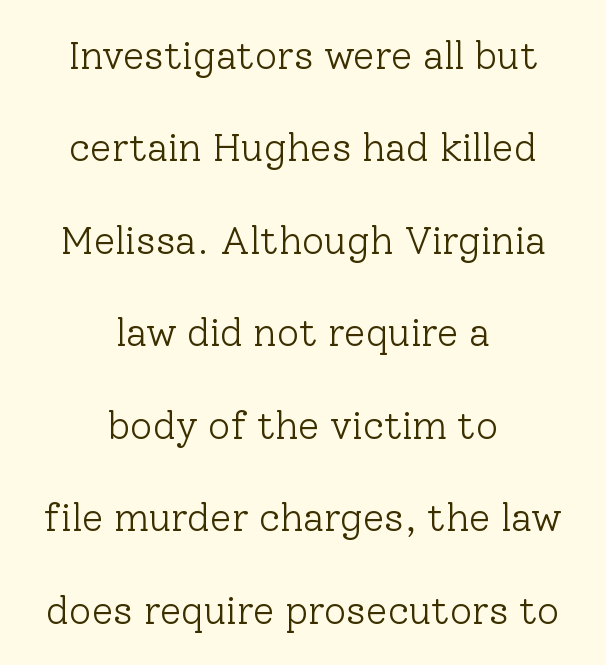
Q: Is the text bold? A: No.
Q: Is the text italic (slanted)? A: No, it is upright.
Q: Is the typeface a serif or a sans-serif typeface? A: Serif.
Q: Is the text underlined? A: No.
Q: How is the paragraph aligned? A: Centered.
Q: Is the spacing between letters normal or unusually wide? A: Normal.
Q: Is the spacing between lines tight, normal or loose? A: Loose.
Q: Width (condensed, normal, or wide)? A: Normal.
Q: Stroke contrast? A: Low.
Q: x-height? A: Medium.
Q: Monospaced? A: No.
